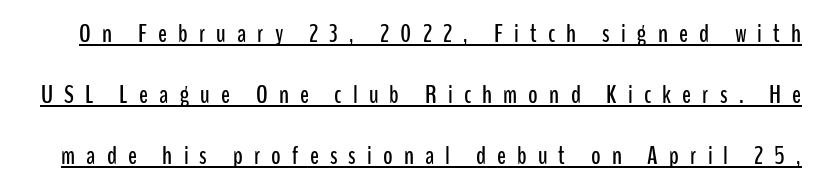
Q: Is the text italic (slanted)? A: No, it is upright.
Q: Is the text underlined? A: Yes.
Q: Is the spacing between letters normal or unusually wide? A: Unusually wide.
Q: Is the spacing between lines tight, normal or loose? A: Loose.
